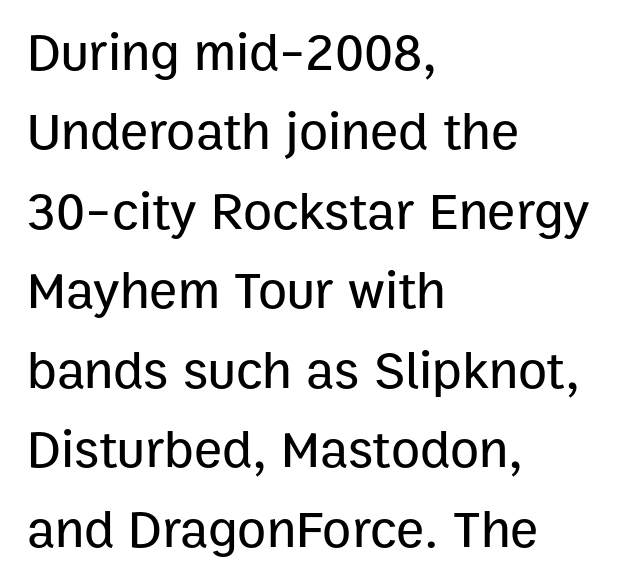
The image shows 53 px sans-serif type, upright; set left-aligned, normal line spacing (1.5x), normal letter spacing, not underlined; low stroke contrast and a medium x-height.
